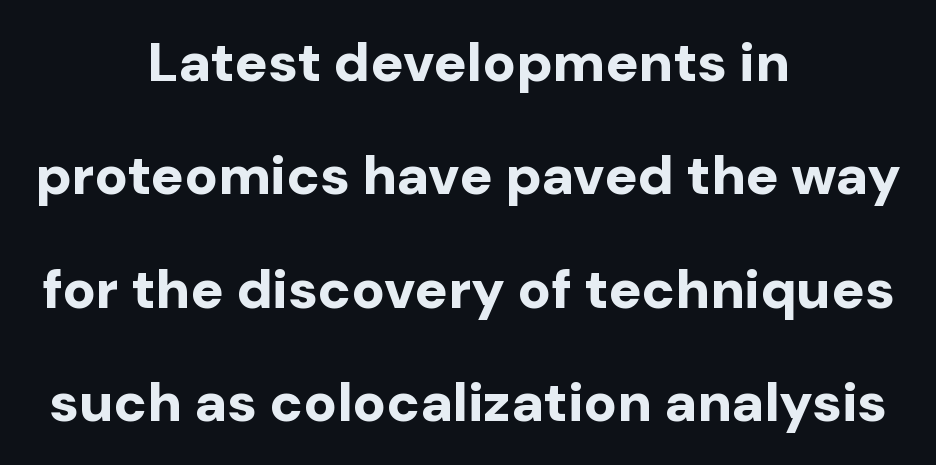
{"serif": "no", "italic": "no", "bold": "yes", "weight": "bold", "width": "normal", "stroke_contrast": "low", "x_height": "medium", "monospaced": "no", "underline": "no", "align": "center", "line_spacing": "loose", "line_spacing_ratio": 2.06, "letter_spacing": "normal", "letter_spacing_em": 0.0, "glyph_px": 55}
